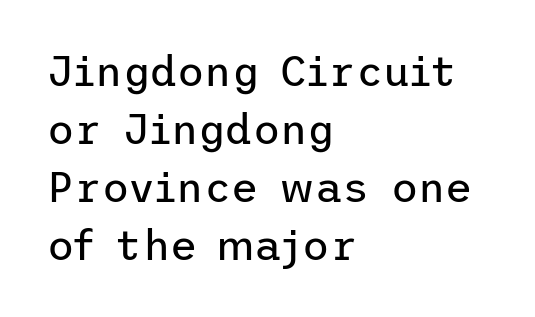
The image shows 42 px regular-weight sans-serif type, upright; set left-aligned, normal line spacing (1.38x), normal letter spacing, not underlined; low stroke contrast and a medium x-height.
